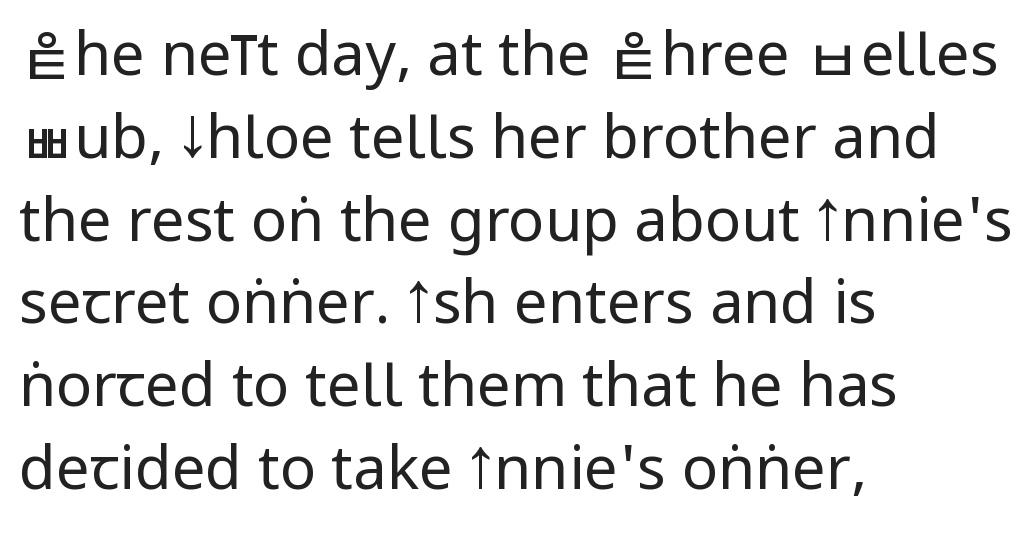
{"serif": "no", "italic": "no", "bold": "no", "weight": "regular", "width": "condensed", "stroke_contrast": "low", "underline": "no", "align": "left", "line_spacing": "normal", "line_spacing_ratio": 1.38, "letter_spacing": "normal", "letter_spacing_em": 0.0, "glyph_px": 60}
